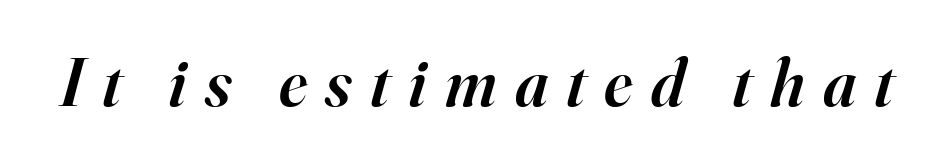
Q: Is the text bold? A: Semi-bold.
Q: Is the text italic (slanted)? A: Yes, it leans right by about 16 degrees.
Q: Is the typeface a serif or a sans-serif typeface? A: Serif.
Q: Is the text underlined? A: No.
Q: Is the spacing between letters normal or unusually wide? A: Unusually wide.
Q: Width (condensed, normal, or wide)? A: Normal.
Q: Stroke contrast? A: High.
Q: x-height? A: Small.
Q: Monospaced? A: No.
